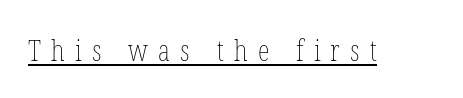
Tracking here is generous; glyphs stand well apart from one another. The typesetting does not lean heavy: it is not bold. Is this a fixed-width face? No — the glyphs have proportional, varying widths. Notice how the stems are strictly vertical — no italics here. The typesetter has applied underlining to the passage shown.
